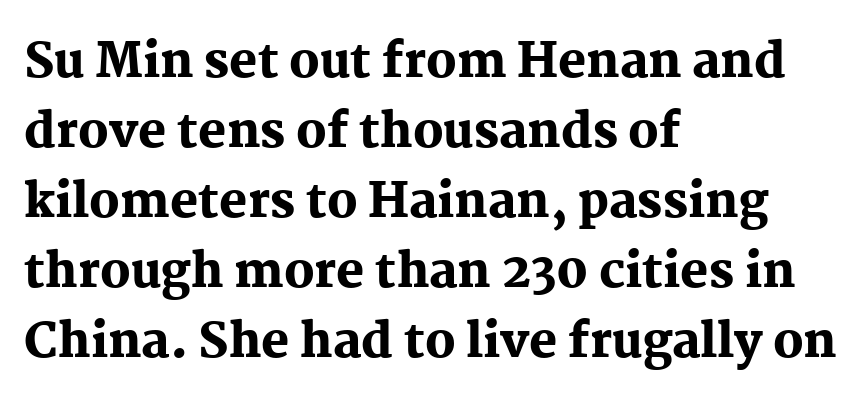
The image shows 47 px heavy serif type, upright; set left-aligned, normal line spacing (1.49x), normal letter spacing, not underlined; medium stroke contrast and a medium x-height.
